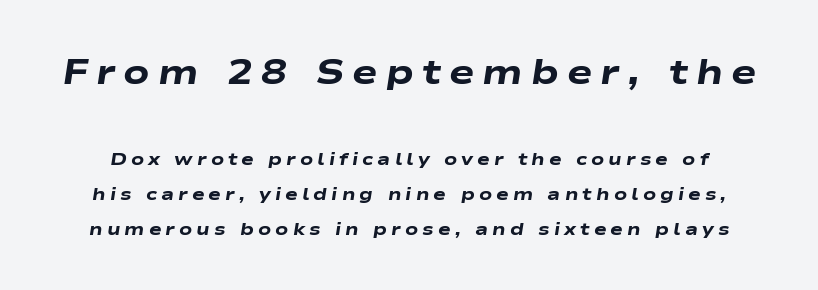
The image shows 34 px heavy, wide type, italic (leaning right); set loose line spacing (2.07x), unusually wide letter spacing (+0.24 em), not underlined; the first (top) block is 2.0x larger; low stroke contrast and a medium x-height.
